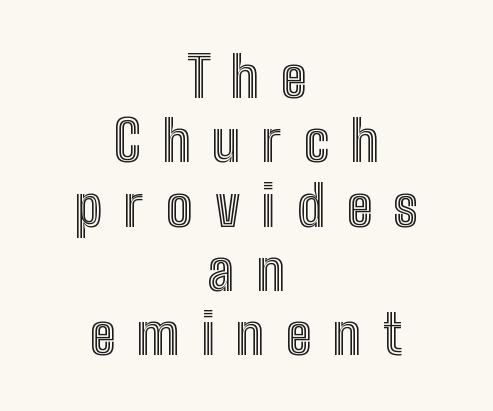
Is this a fixed-width face? No — the glyphs have proportional, varying widths. Where is the straight margin? There isn't one; the lines are centered. What stands out about the letter spacing? Its width — letters are far apart. The specimen reads as upright at a glance. Underline: absent.
